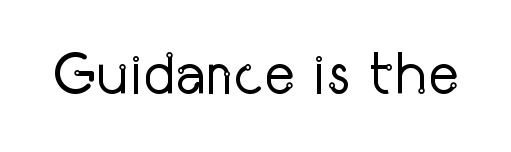
The image shows 59 px regular-weight, condensed sans-serif type, upright; set normal letter spacing, not underlined; low stroke contrast and a medium x-height.
